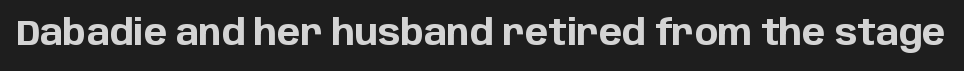
Q: Is the text bold? A: Yes.
Q: Is the text italic (slanted)? A: No, it is upright.
Q: Is the typeface a serif or a sans-serif typeface? A: Sans-serif.
Q: Is the text underlined? A: No.
Q: Is the spacing between letters normal or unusually wide? A: Normal.
Q: Width (condensed, normal, or wide)? A: Normal.
Q: Stroke contrast? A: Low.
Q: x-height? A: Large.
Q: Monospaced? A: No.
